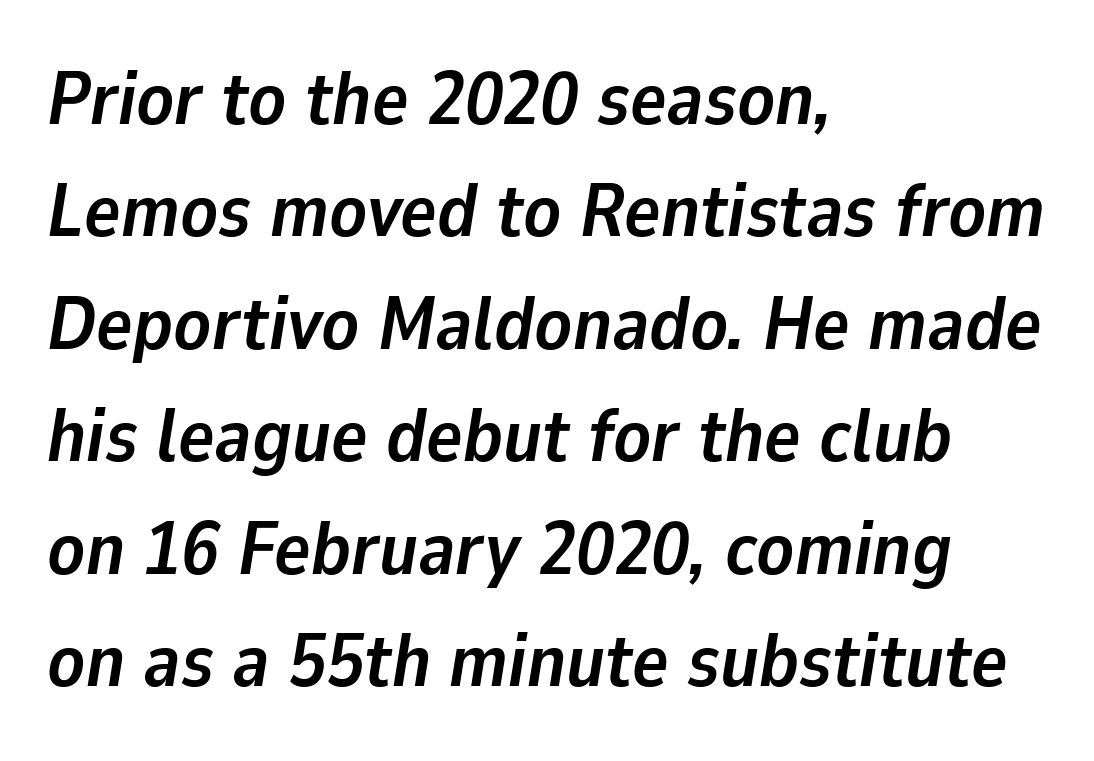
The image shows 76 px semibold type, italic (leaning right); set left-aligned, normal line spacing (1.48x), normal letter spacing, not underlined; low stroke contrast and a medium x-height.
